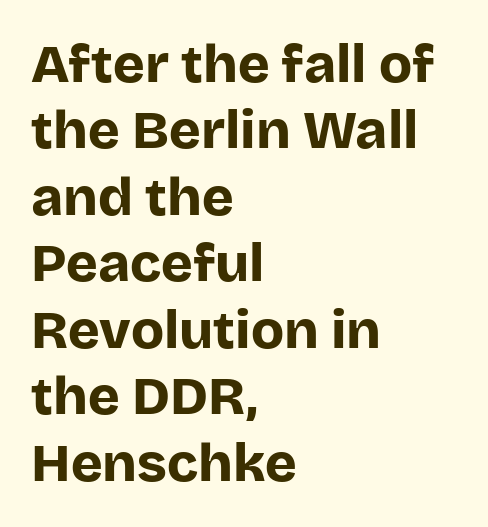
Layout note: lines flush left. Is the type bold? Yes — the strokes are clearly thick and heavy. Think of a printed novel: that variable character pitch is what you see here. When letters stand straight like this, we call the style roman or upright. The space beneath each line is pristine and unruled.
